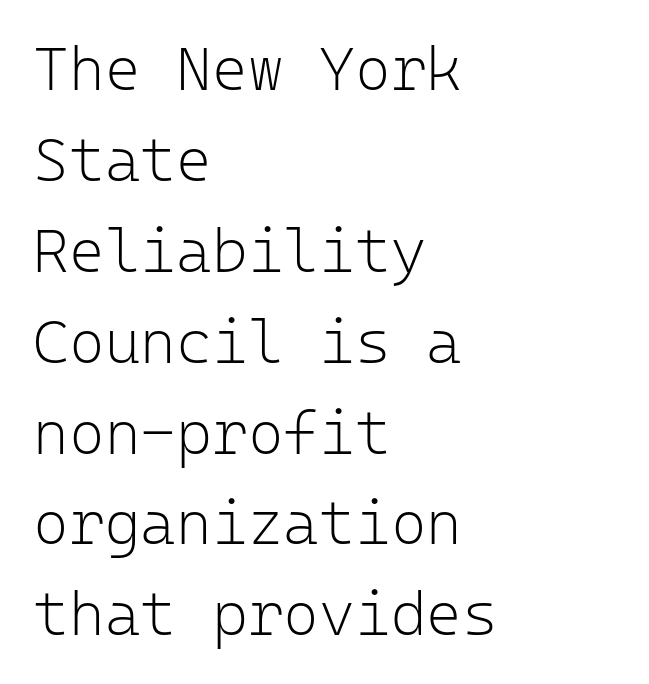
The image shows 61 px light sans-serif type, upright, monospaced; set left-aligned, normal line spacing (1.49x), normal letter spacing, not underlined; low stroke contrast and a medium x-height.
